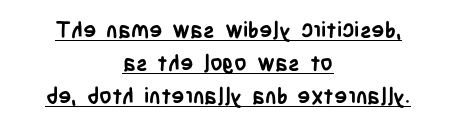
The lettering is marked with a stroke running underneath it. Both edges are ragged and mirror each other, which tells us the setting is centered. The space between consecutive lines is moderate. Each glyph is drawn with heavy, bold strokes. Every stem runs plumb, perpendicular to the baseline. There is no visible air inserted between adjacent glyphs.
